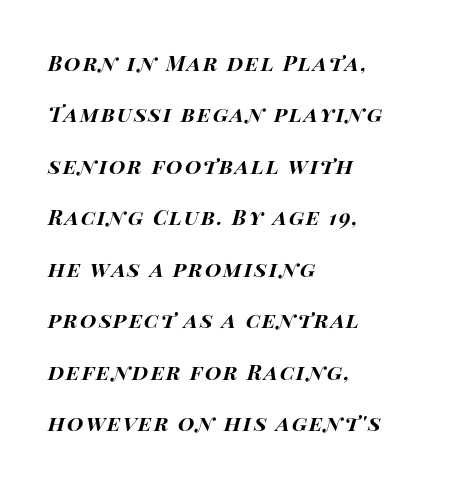
Q: Is the text bold? A: Yes.
Q: Is the text italic (slanted)? A: Yes, it leans right by about 15 degrees.
Q: Is the text underlined? A: No.
Q: How is the paragraph aligned? A: Left-aligned.
Q: Is the spacing between lines tight, normal or loose? A: Loose.
